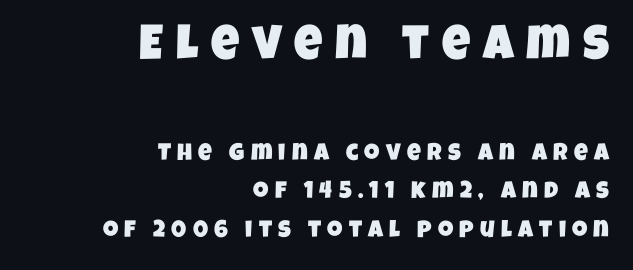
Q: Is the typeface a serif or a sans-serif typeface? A: Sans-serif.
Q: Is the text underlined? A: No.
Q: How is the paragraph aligned? A: Right-aligned.
Q: Is the spacing between letters normal or unusually wide? A: Unusually wide.
Q: Is the spacing between lines tight, normal or loose? A: Normal.
Q: Which block of text is set in a larger size, the first (top) or the second (bottom)? A: The first (top) one.
Q: Width (condensed, normal, or wide)? A: Condensed.
Q: Stroke contrast? A: Low.
Q: x-height? A: Large.
Q: Monospaced? A: No.
